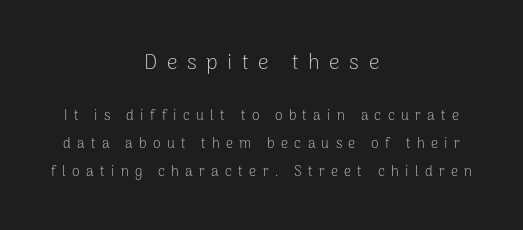
Q: Is the text bold? A: No.
Q: Is the text italic (slanted)? A: No, it is upright.
Q: Is the text underlined? A: No.
Q: How is the paragraph aligned? A: Centered.
Q: Is the spacing between letters normal or unusually wide? A: Unusually wide.
Q: Is the spacing between lines tight, normal or loose? A: Loose.
Q: Which block of text is set in a larger size, the first (top) or the second (bottom)? A: The first (top) one.
